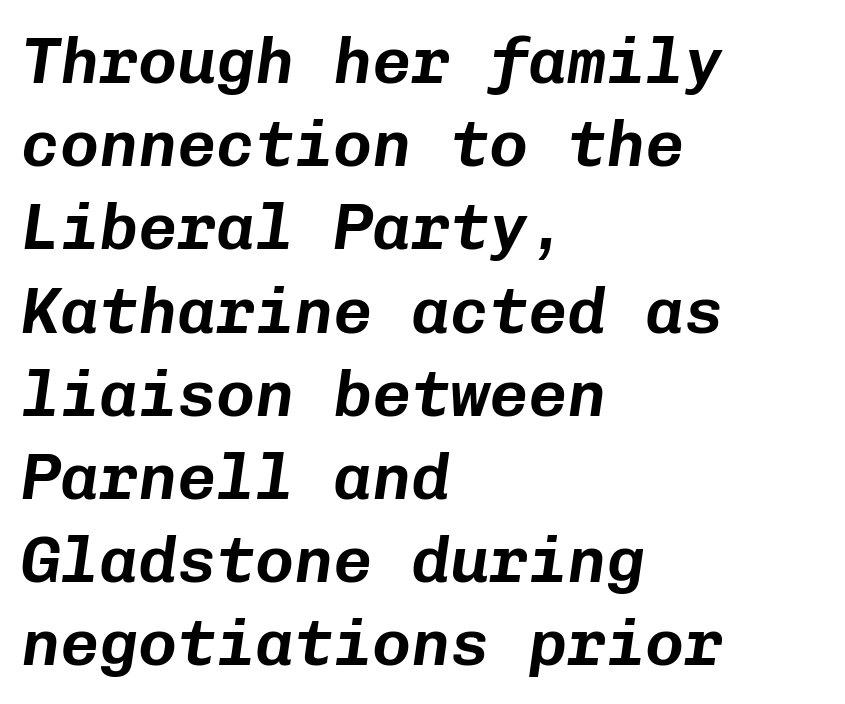
One-word summary of the alignment: left. Italic? Definitely — the glyphs are oblique. Clear beneath every line of the passage. A typesetter would call this monospace, since all characters share one set width. The line-height multiplier appears to be the usual default. Characters follow at the spacing the type designer built in.
